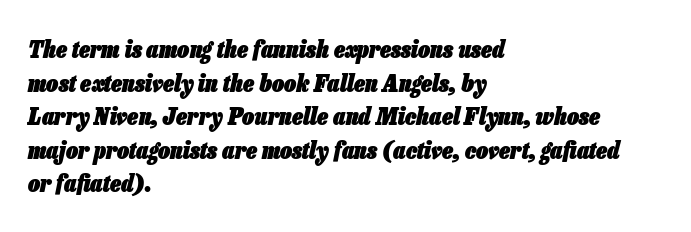
Q: Is the text bold? A: Yes.
Q: Is the text italic (slanted)? A: Yes, it leans right by about 13 degrees.
Q: Is the text underlined? A: No.
Q: How is the paragraph aligned? A: Left-aligned.
Q: Is the spacing between letters normal or unusually wide? A: Normal.
Q: Is the spacing between lines tight, normal or loose? A: Normal.
